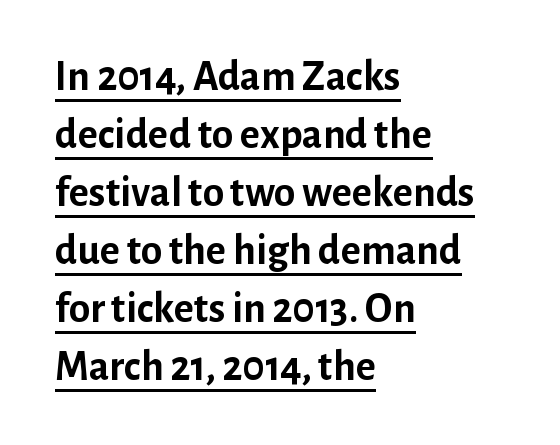
This sample uses a sans-serif face. The rendering anchors every line to the left-hand side. Does the leading feel generous? No, just average. Default kerning and tracking; the words read as compact shapes. The letters stand straight up with perfectly vertical stems.
